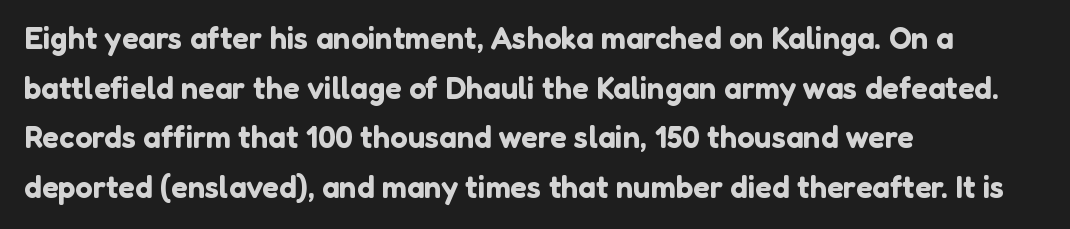
Q: Is the text italic (slanted)? A: No, it is upright.
Q: Is the typeface a serif or a sans-serif typeface? A: Sans-serif.
Q: Is the text underlined? A: No.
Q: How is the paragraph aligned? A: Left-aligned.
Q: Is the spacing between letters normal or unusually wide? A: Normal.
Q: Is the spacing between lines tight, normal or loose? A: Normal.
Q: Width (condensed, normal, or wide)? A: Normal.
Q: Stroke contrast? A: Low.
Q: x-height? A: Medium.
Q: Monospaced? A: No.
